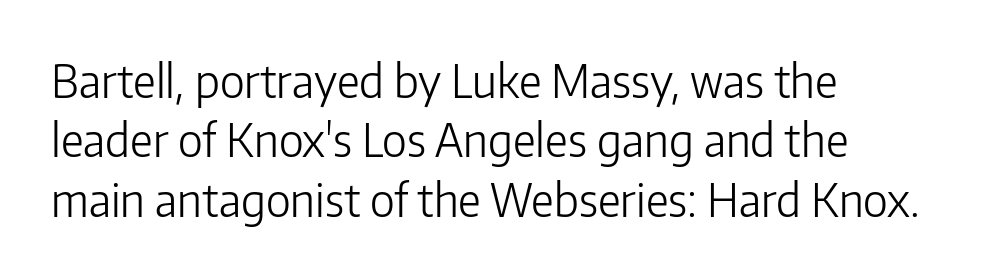
A typesetter would label this face a sans. A typesetter would call this zero additional tracking. Looks like regular typesetting: each glyph gets only the width it needs. Letters have the restrained weight of plain body copy at most.
